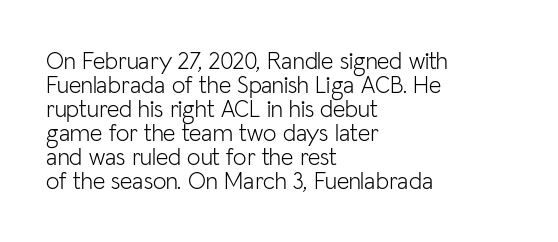
Spacing between characters is what you'd get straight out of the box. Think standard paragraph weight, or any step lighter than that. Where is the straight margin? On the left. Do the letters lean? They stand straight. One glance says dense: line gaps are narrower than usual. The foot of each line stays bare and open.
